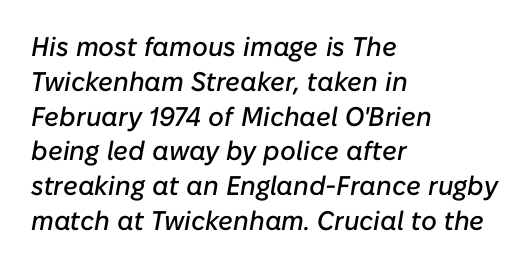
{"italic": "yes", "lean": "right", "slant_degrees": 10, "underline": "no", "align": "left", "line_spacing": "normal", "line_spacing_ratio": 1.29, "letter_spacing": "normal", "letter_spacing_em": 0.0, "glyph_px": 27}
